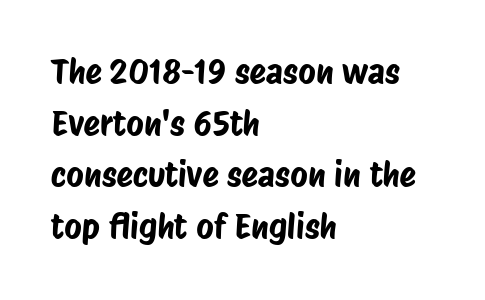
{"serif": "no", "width": "condensed", "stroke_contrast": "low", "x_height": "large", "monospaced": "no", "underline": "no", "align": "left", "line_spacing": "normal", "line_spacing_ratio": 1.52, "letter_spacing": "normal", "letter_spacing_em": 0.0, "glyph_px": 34}
